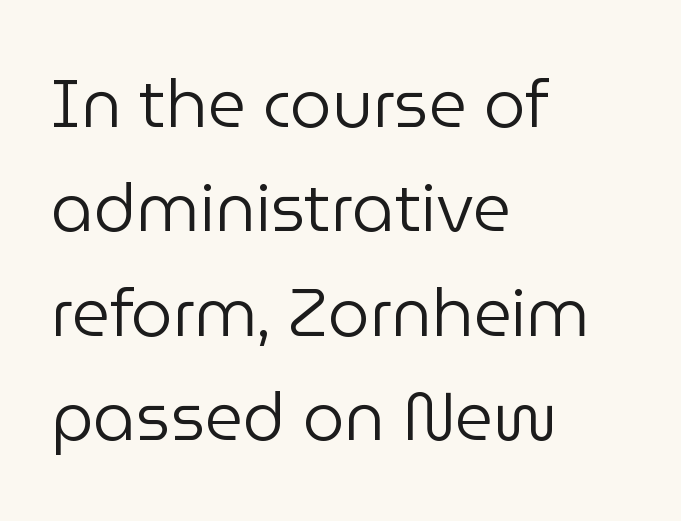
Q: Is the text bold? A: No.
Q: Is the text italic (slanted)? A: No, it is upright.
Q: Is the typeface a serif or a sans-serif typeface? A: Sans-serif.
Q: Is the text underlined? A: No.
Q: How is the paragraph aligned? A: Left-aligned.
Q: Is the spacing between letters normal or unusually wide? A: Normal.
Q: Is the spacing between lines tight, normal or loose? A: Normal.
Q: Width (condensed, normal, or wide)? A: Normal.
Q: Stroke contrast? A: Low.
Q: x-height? A: Medium.
Q: Monospaced? A: No.
